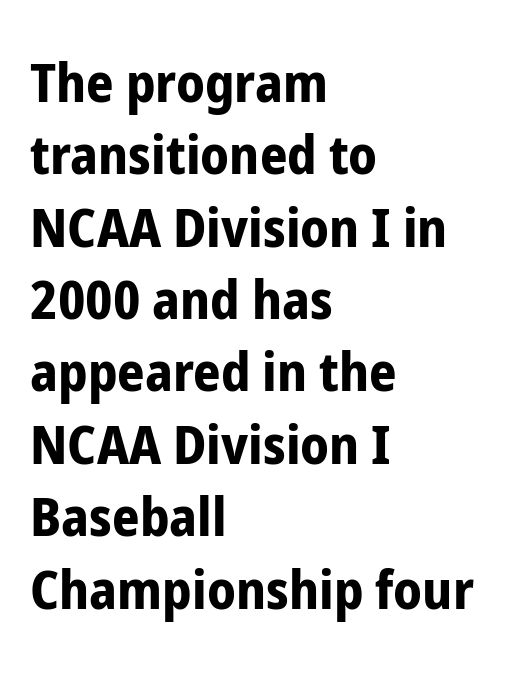
The image shows 54 px bold, condensed sans-serif type, upright; set left-aligned, normal line spacing (1.34x), normal letter spacing, not underlined; low stroke contrast and a medium x-height.
